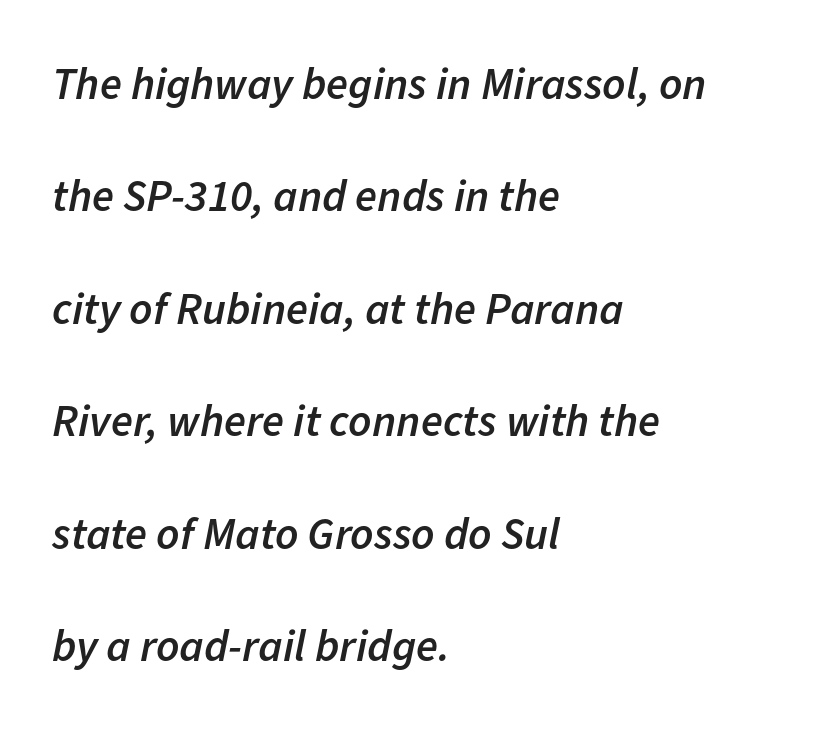
Q: Is the text bold? A: Semi-bold.
Q: Is the text italic (slanted)? A: Yes, it leans right by about 11 degrees.
Q: Is the text underlined? A: No.
Q: How is the paragraph aligned? A: Left-aligned.
Q: Is the spacing between letters normal or unusually wide? A: Normal.
Q: Is the spacing between lines tight, normal or loose? A: Loose.
Q: Width (condensed, normal, or wide)? A: Normal.
Q: Stroke contrast? A: Low.
Q: x-height? A: Medium.
Q: Monospaced? A: No.
